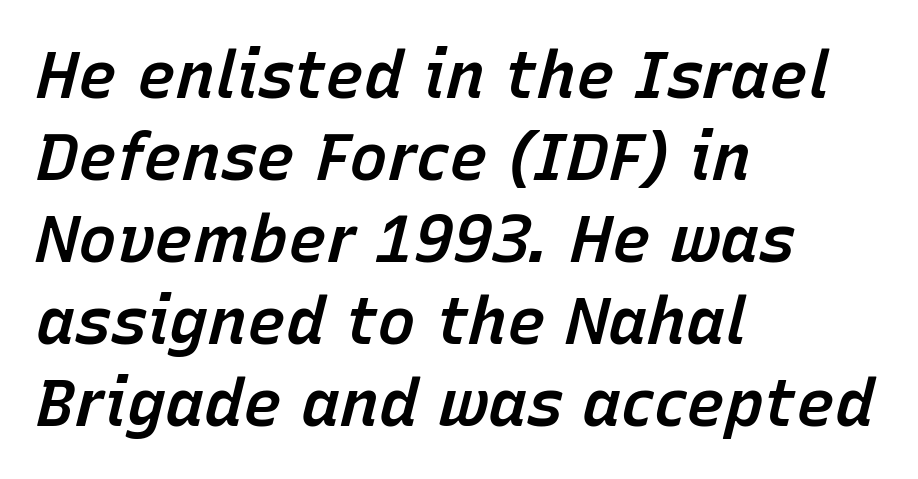
{"italic": "yes", "lean": "right", "slant_degrees": 15, "bold": "semi", "weight": "semibold", "width": "normal", "stroke_contrast": "low", "x_height": "medium", "monospaced": "no", "underline": "no", "align": "left", "line_spacing": "normal", "line_spacing_ratio": 1.26, "letter_spacing": "normal", "letter_spacing_em": 0.0, "glyph_px": 65}
